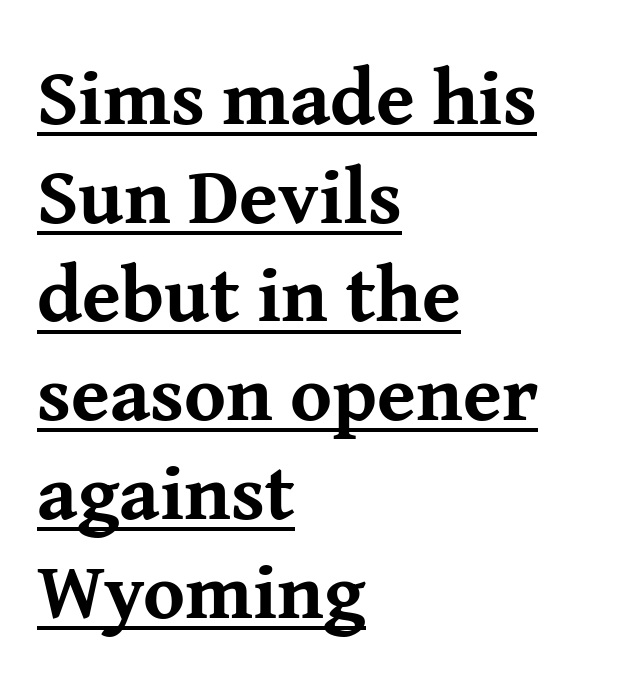
The letters advance in unequal steps, a hallmark of proportional type. Students, observe: this is what conventionally led text looks like. Does extra space separate the letters? No, they use regular spacing. The paragraph shown leans on its left margin. No italicization has been applied; the sample stays upright. The rendering uses the underline text-decoration.
